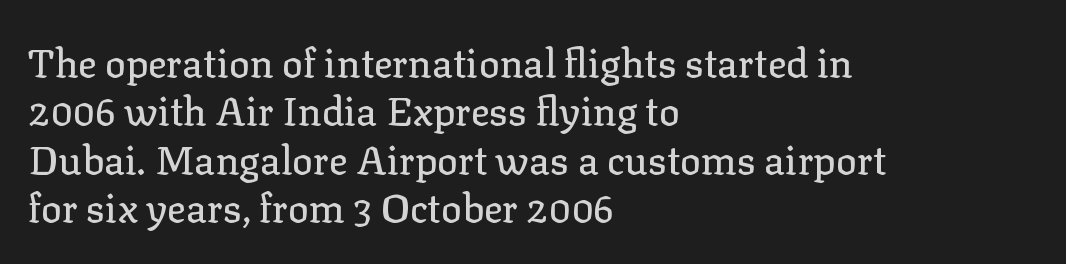
The rag falls on the right side of this text block. Typographically, this falls in the serif category. This is the regular roman posture of the typeface. Bare-footed words on every line.
